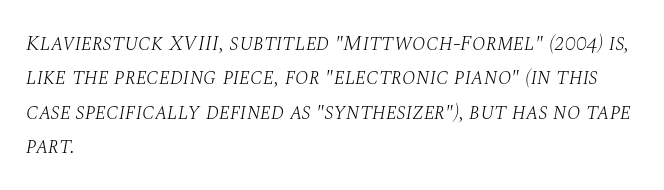
The image shows 22 px text type, italic (leaning right); set left-aligned, normal line spacing (1.56x), normal letter spacing, not underlined.
